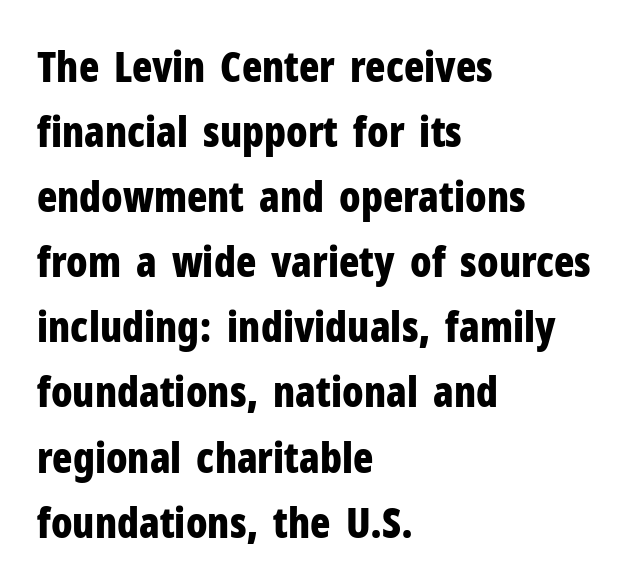
{"serif": "no", "italic": "no", "bold": "yes", "weight": "bold", "width": "condensed", "stroke_contrast": "low", "x_height": "medium", "monospaced": "no", "underline": "no", "align": "left", "line_spacing": "normal", "line_spacing_ratio": 1.55, "letter_spacing": "normal", "letter_spacing_em": 0.0, "glyph_px": 42}
